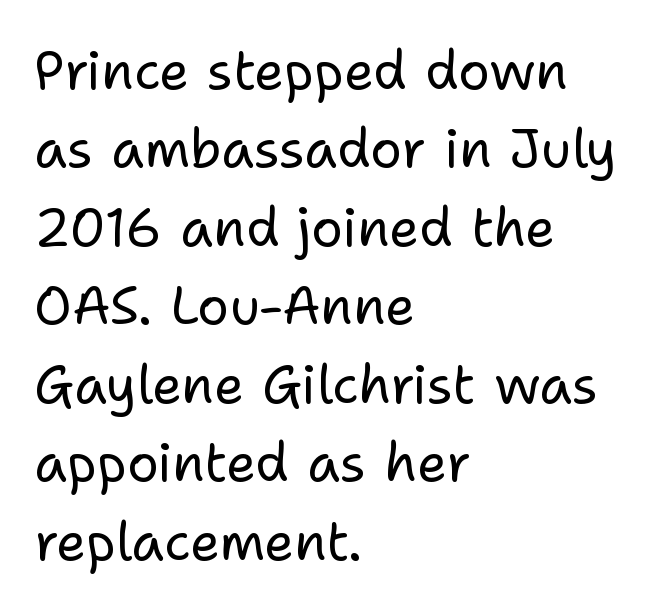
The baseline area is clear. No italicization has been applied; the sample stays upright. This is sans-serif lettering, the kind often seen on screens and signage. The lines sit at an ordinary, default distance from one another. Observe the ordinary spacing: letters are neighbours, not strangers.
